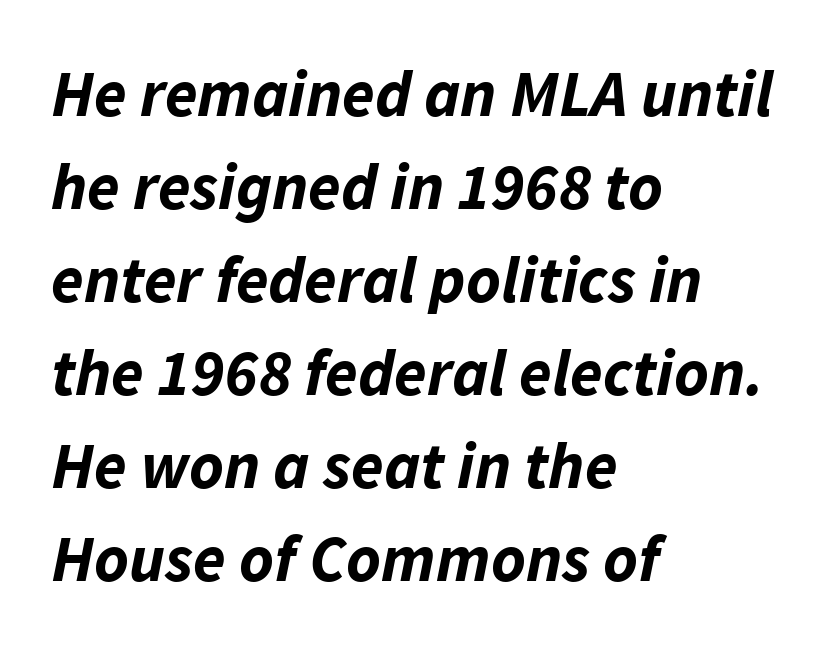
{"italic": "yes", "lean": "right", "slant_degrees": 11, "bold": "yes", "weight": "bold", "width": "normal", "stroke_contrast": "low", "x_height": "medium", "monospaced": "no", "underline": "no", "align": "left", "line_spacing": "normal", "line_spacing_ratio": 1.41, "letter_spacing": "normal", "letter_spacing_em": 0.0, "glyph_px": 66}
